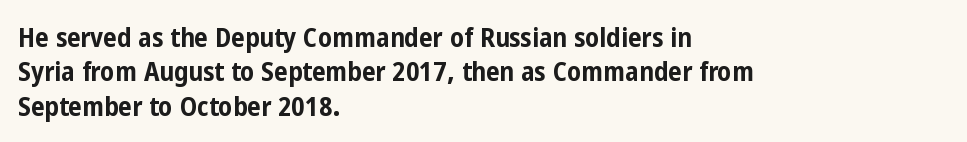
The image shows 27 px bold type, upright; set left-aligned, normal line spacing (1.27x), normal letter spacing, not underlined.
